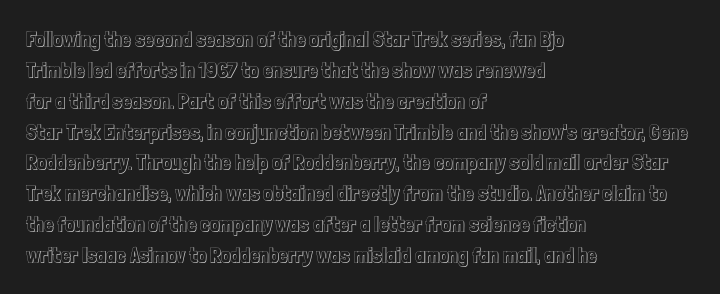
{"italic": "no", "underline": "no", "align": "left", "line_spacing": "normal", "line_spacing_ratio": 1.47, "letter_spacing": "normal", "letter_spacing_em": 0.0, "glyph_px": 21}
